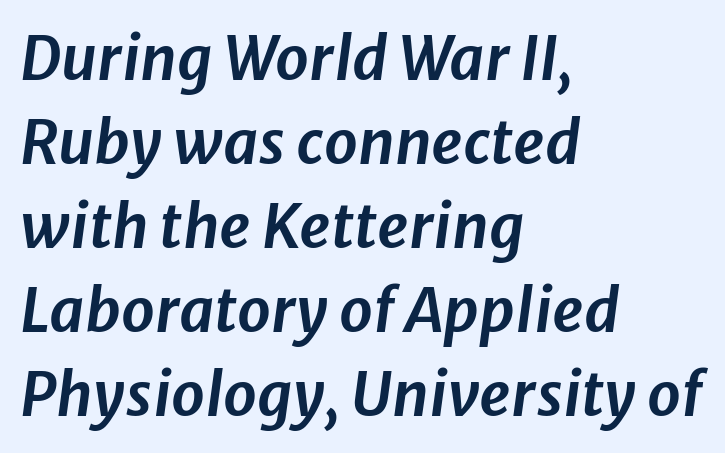
The image shows 60 px text type, italic (leaning right); set left-aligned, normal line spacing (1.4x), normal letter spacing, not underlined; low stroke contrast and a medium x-height.
